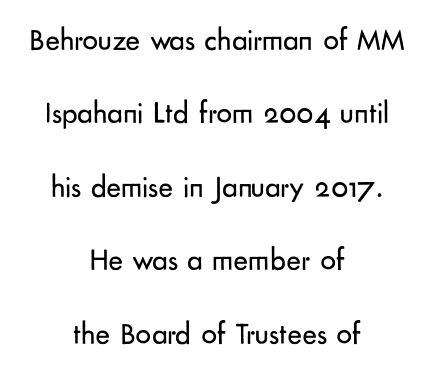
{"serif": "no", "italic": "no", "bold": "no", "weight": "regular", "width": "normal", "stroke_contrast": "low", "x_height": "small", "monospaced": "no", "underline": "no", "align": "center", "line_spacing": "loose", "line_spacing_ratio": 2.37, "letter_spacing": "normal", "letter_spacing_em": 0.0, "glyph_px": 31}
